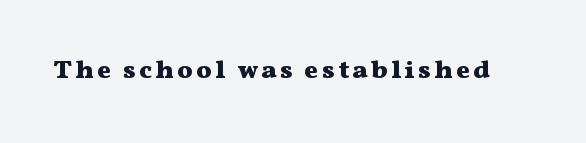
Q: Is the text bold? A: Yes.
Q: Is the text italic (slanted)? A: No, it is upright.
Q: Is the text underlined? A: No.
